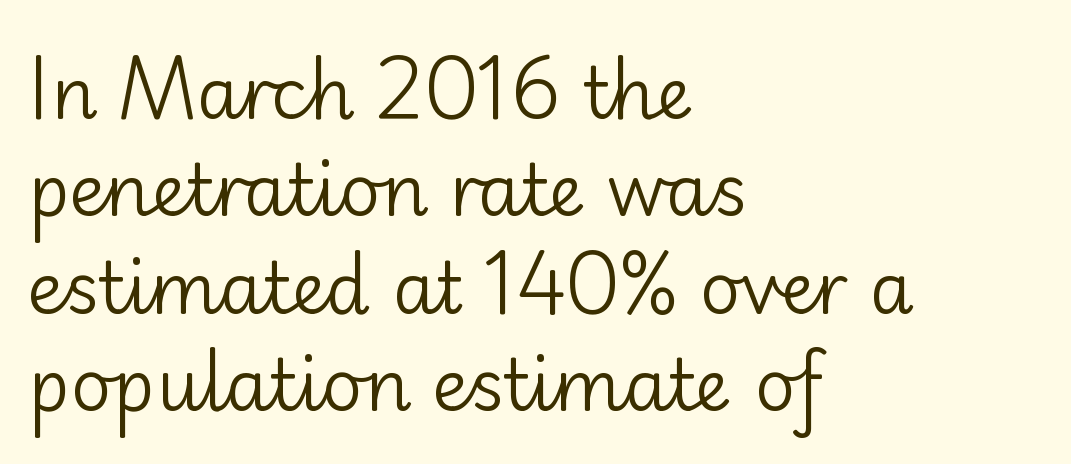
The image shows 71 px regular-weight sans-serif type, upright; set left-aligned, normal line spacing (1.37x), normal letter spacing, not underlined; low stroke contrast and a small x-height.
